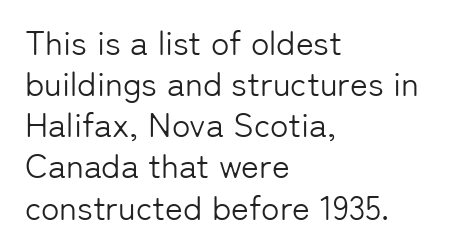
Serifs: no, the terminals of the letterforms are clean. The glyphs are unaccompanied by any horizontal stroke below them. The paragraph has a hard left edge and a soft right edge. Upright lettering throughout. These glyphs show unthickened strokes, regular width or finer.
